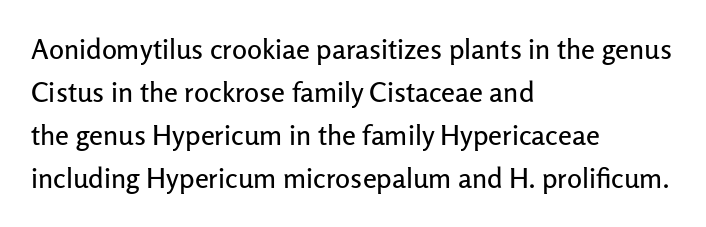
Vertically, the passage feels balanced, rows spaced as you'd expect. What kind of face is this? One without serifs — a sans. Here the designer chose a conventional face with non-uniform glyph widths. Look at the tracking — it's just the regular setting, nothing added. Designer's note — italics off, roman on.
